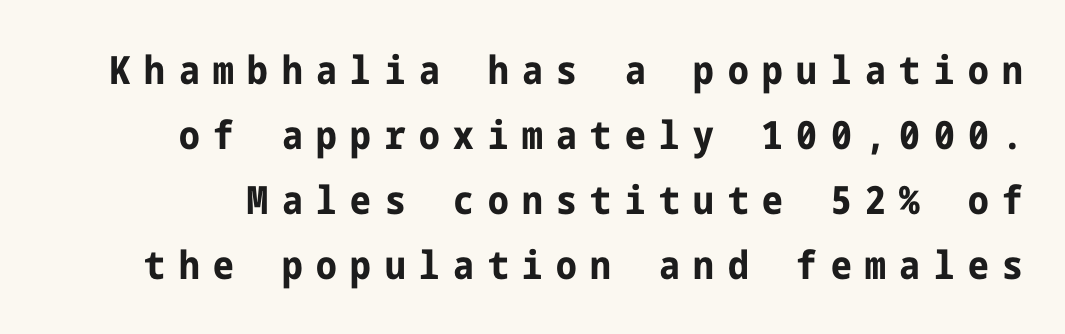
The image shows 39 px bold, condensed sans-serif type, upright; set normal line spacing (1.67x), unusually wide letter spacing (+0.35 em), not underlined; low stroke contrast and a medium x-height.
